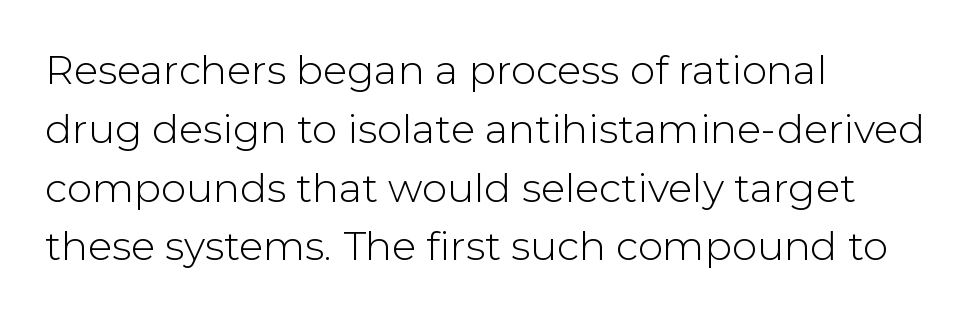
The image shows 40 px light sans-serif type, upright; set left-aligned, normal line spacing (1.47x), normal letter spacing, not underlined; low stroke contrast and a medium x-height.
